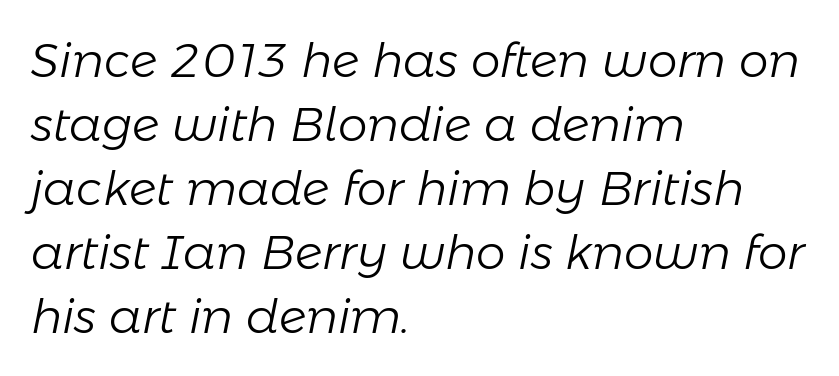
{"italic": "yes", "lean": "right", "slant_degrees": 11, "bold": "no", "weight": "light", "width": "normal", "stroke_contrast": "low", "x_height": "medium", "monospaced": "no", "underline": "no", "align": "left", "line_spacing": "normal", "line_spacing_ratio": 1.36, "letter_spacing": "normal", "letter_spacing_em": 0.0, "glyph_px": 47}
